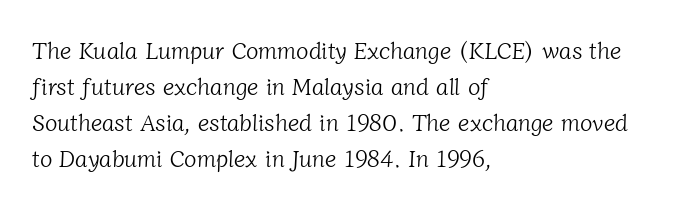
The image shows 23 px text type; set left-aligned, normal line spacing (1.56x), normal letter spacing, not underlined.
